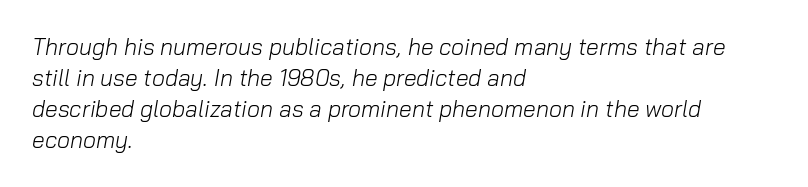
Q: Is the text bold? A: No.
Q: Is the text italic (slanted)? A: Yes, it leans right by about 10 degrees.
Q: Is the text underlined? A: No.
Q: How is the paragraph aligned? A: Left-aligned.
Q: Is the spacing between letters normal or unusually wide? A: Normal.
Q: Is the spacing between lines tight, normal or loose? A: Normal.
